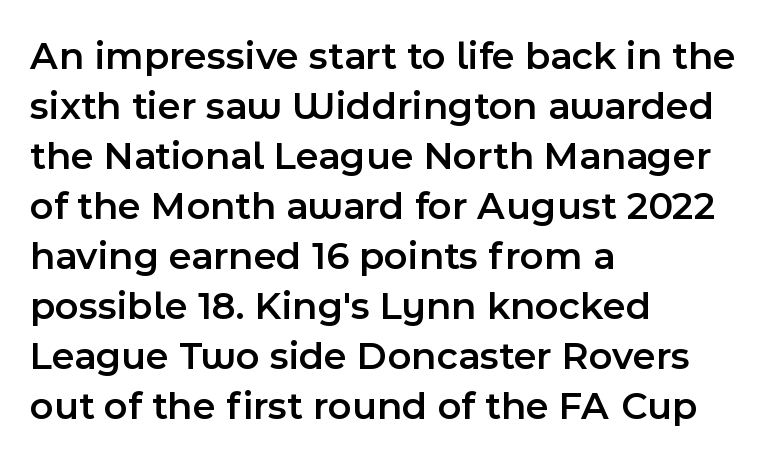
Q: Is the text bold? A: Semi-bold.
Q: Is the text italic (slanted)? A: No, it is upright.
Q: Is the typeface a serif or a sans-serif typeface? A: Sans-serif.
Q: Is the text underlined? A: No.
Q: How is the paragraph aligned? A: Left-aligned.
Q: Is the spacing between letters normal or unusually wide? A: Normal.
Q: Is the spacing between lines tight, normal or loose? A: Normal.
Q: Width (condensed, normal, or wide)? A: Normal.
Q: x-height? A: Medium.
Q: Monospaced? A: No.
